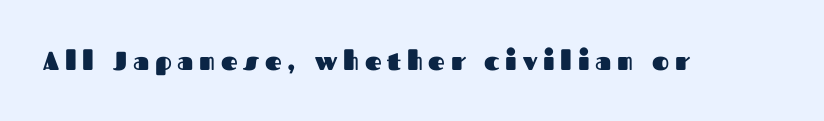
The image shows 26 px bold type, upright; set unusually wide letter spacing (+0.22 em), not underlined.
